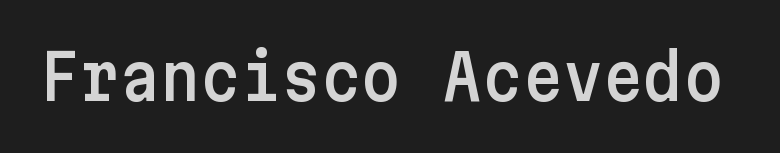
{"serif": "no", "italic": "no", "width": "normal", "stroke_contrast": "low", "x_height": "medium", "underline": "no", "letter_spacing": "normal", "letter_spacing_em": 0.0, "glyph_px": 62}
